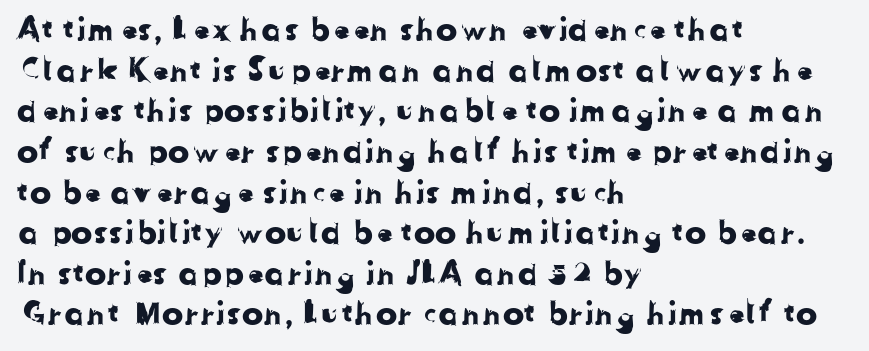
The image shows 32 px sans-serif type; set left-aligned, normal line spacing (1.27x), normal letter spacing, not underlined; low stroke contrast and a medium x-height.
